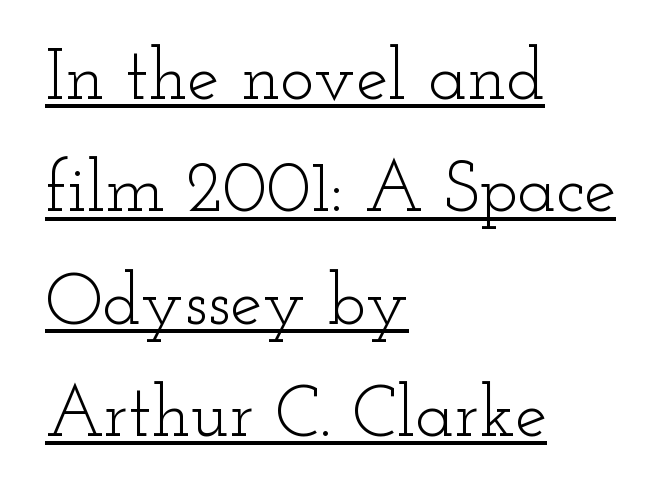
The image shows 72 px light, wide serif type, upright; set left-aligned, normal line spacing (1.56x), normal letter spacing, underlined; low stroke contrast and a small x-height.
